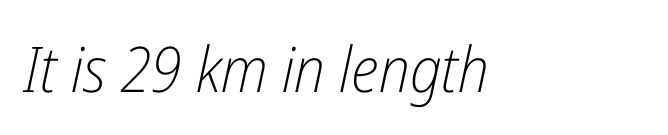
The string is rendered with underlining switched off. Is the type heavy? It reads as light-to-regular instead. Looks like regular typesetting: each glyph gets only the width it needs. The axis of the letterforms is tilted away from vertical.
